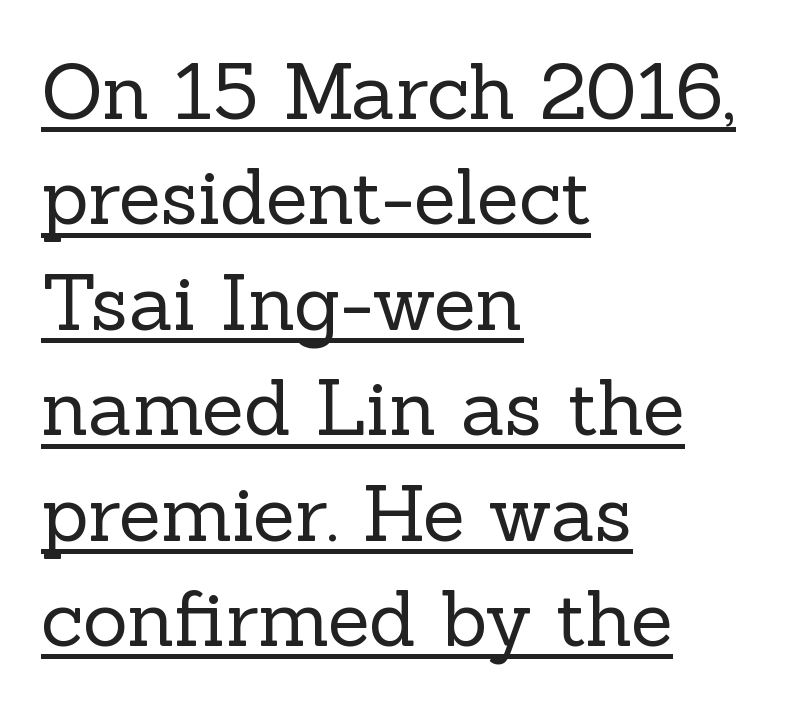
The image shows 77 px regular-weight serif type, upright; set left-aligned, normal line spacing (1.37x), normal letter spacing, underlined; a medium x-height.
